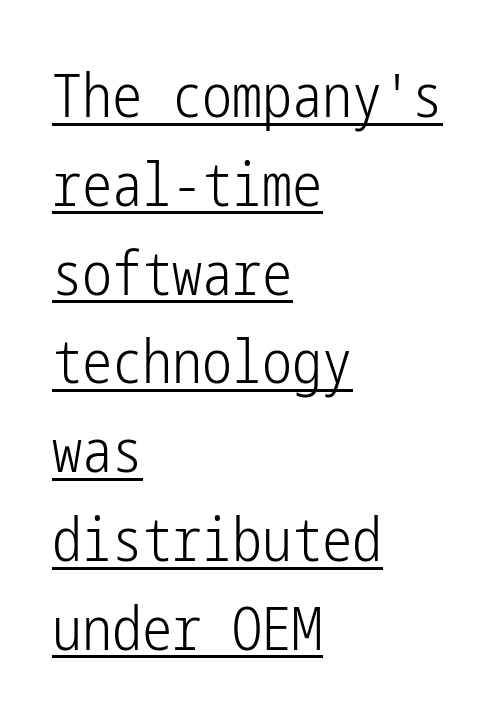
Q: Is the text bold? A: No.
Q: Is the text italic (slanted)? A: No, it is upright.
Q: Is the typeface a serif or a sans-serif typeface? A: Sans-serif.
Q: Is the text underlined? A: Yes.
Q: How is the paragraph aligned? A: Left-aligned.
Q: Is the spacing between letters normal or unusually wide? A: Normal.
Q: Is the spacing between lines tight, normal or loose? A: Normal.
Q: Width (condensed, normal, or wide)? A: Condensed.
Q: Stroke contrast? A: Low.
Q: x-height? A: Medium.
